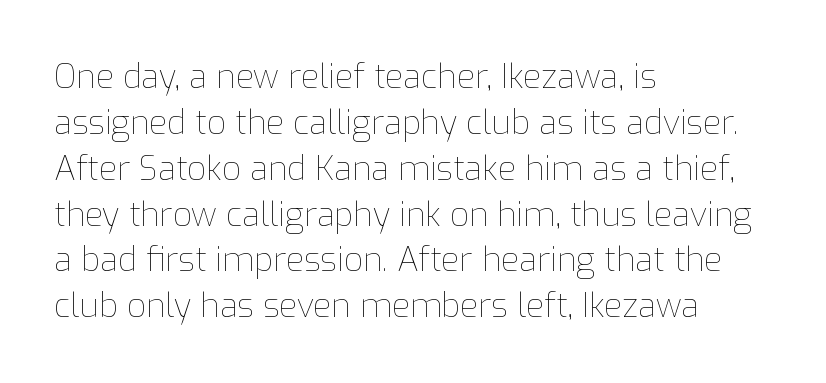
{"italic": "no", "bold": "no", "weight": "thin", "width": "normal", "stroke_contrast": "low", "x_height": "medium", "monospaced": "no", "underline": "no", "align": "left", "line_spacing": "normal", "line_spacing_ratio": 1.39, "letter_spacing": "normal", "letter_spacing_em": 0.0, "glyph_px": 33}
